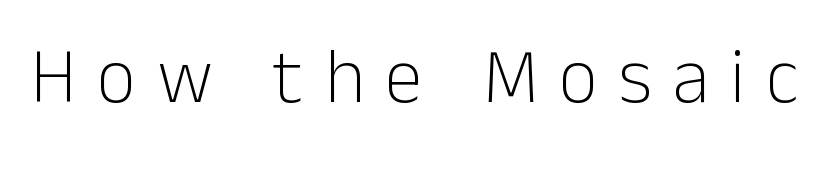
Q: Is the text bold? A: No.
Q: Is the text italic (slanted)? A: No, it is upright.
Q: Is the typeface a serif or a sans-serif typeface? A: Sans-serif.
Q: Is the text underlined? A: No.
Q: Is the spacing between letters normal or unusually wide? A: Unusually wide.
Q: Width (condensed, normal, or wide)? A: Normal.
Q: Stroke contrast? A: Low.
Q: x-height? A: Medium.
Q: Monospaced? A: No.
